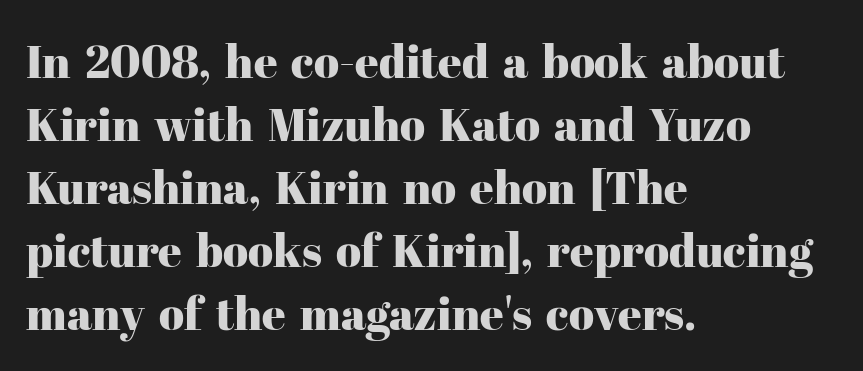
The image shows 46 px serif type, upright; set left-aligned, normal line spacing (1.37x), normal letter spacing, not underlined; high stroke contrast and a medium x-height.
